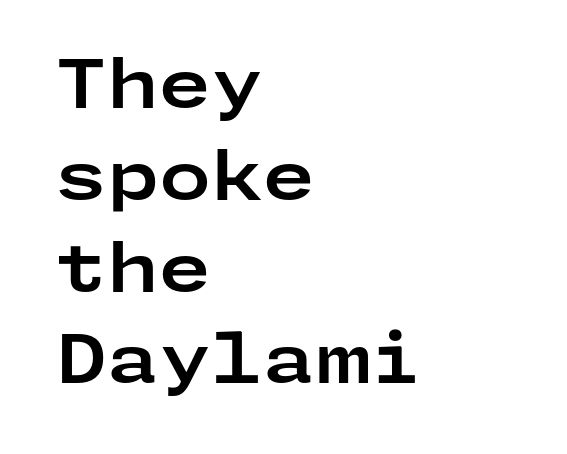
Between one letter and the next there's only the usual sliver of space. The block of text has a typical density, with ordinary space between rows. Every stem runs plumb, perpendicular to the baseline. The baseline area is clear. The typesetting leans heavy: a genuine bold. The text was rendered using a sans face with plain stroke endings.
